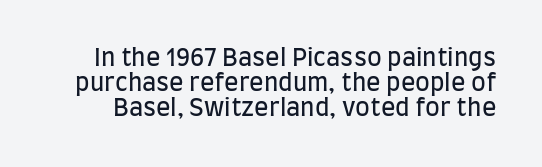
The area under the type is left untouched. A typesetter would call this zero additional tracking. Is the stroke heavy? The answer is a plain regular-or-lighter. Every stem runs plumb, perpendicular to the baseline. Students, observe: this is what under-led, compact text looks like.
